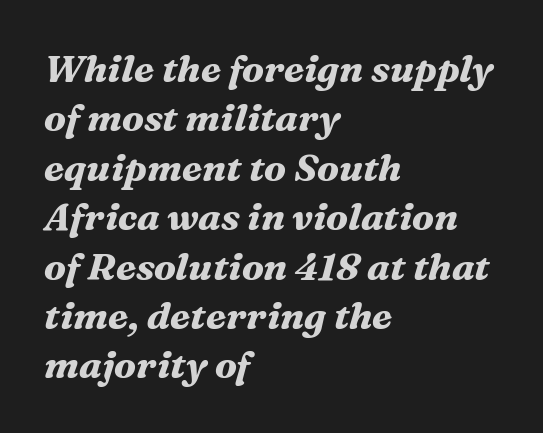
There's an unmistakable incline to the writing here. Does extra space separate the letters? No, they use regular spacing. Caption: multi-line text, flush left, ragged right. Compared with typical paragraphs, the rows here are spaced about the same. The characters look thick and weighty, a clear bold.
